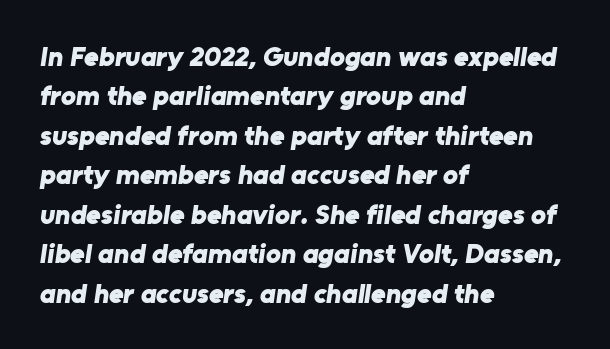
Heavy-handed strokes throughout: this text is bold. Think of a printed novel: that variable character pitch is what you see here. Unlike a traditional serif, this face leaves its strokes unadorned. Compared with typical body copy, the letter spacing here is the same.
